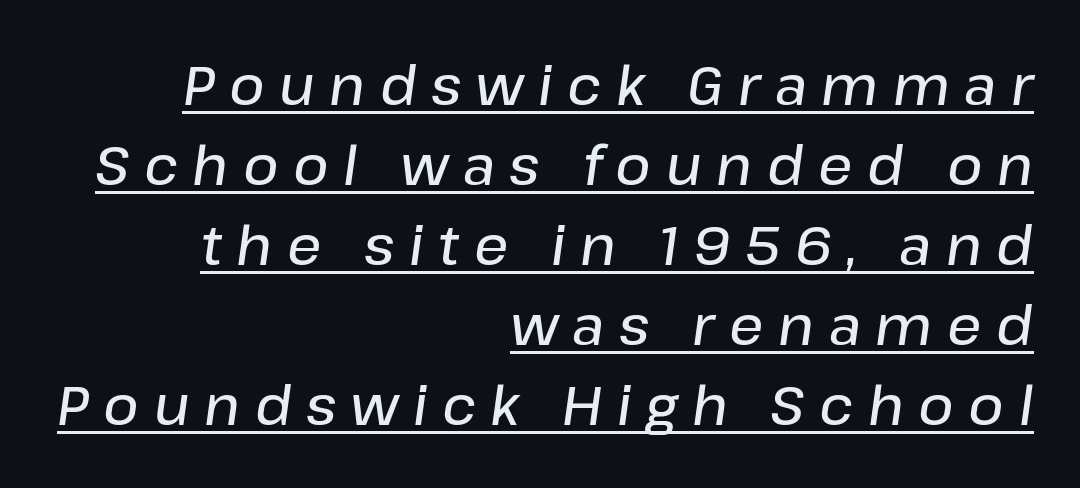
The image shows 54 px semibold type, italic (leaning right); set right-aligned, normal line spacing (1.48x), unusually wide letter spacing (+0.27 em), underlined; low stroke contrast and a medium x-height.
